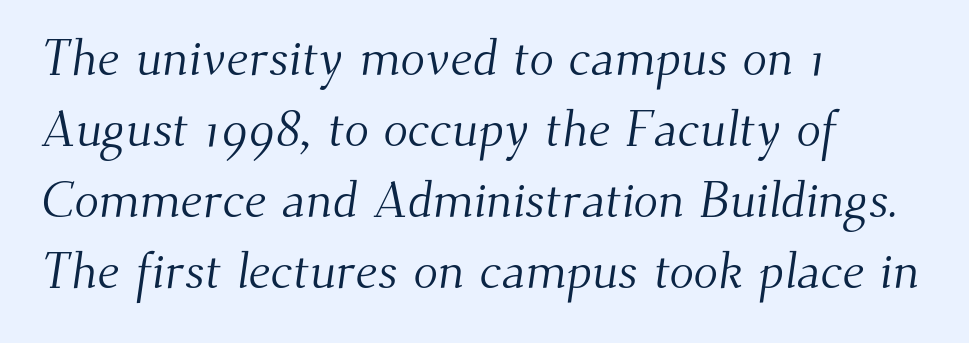
{"serif": "yes", "bold": "no", "weight": "light", "width": "normal", "stroke_contrast": "medium", "x_height": "small", "monospaced": "no", "underline": "no", "align": "left", "line_spacing": "normal", "line_spacing_ratio": 1.39, "letter_spacing": "normal", "letter_spacing_em": 0.0, "glyph_px": 51}
